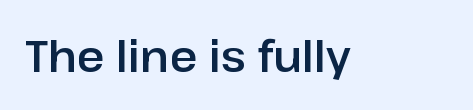
The image shows 43 px sans-serif type, upright; set normal letter spacing, not underlined; low stroke contrast and a medium x-height.
